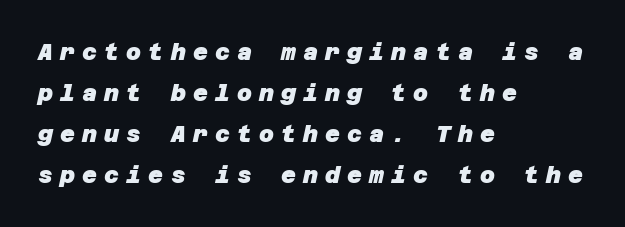
Summary of weight: heavy, a full bold. The rendering inserts visible extra space after every character. Short and long lines alike share a common starting point at left. Any mark beneath the type? The region is blank.
